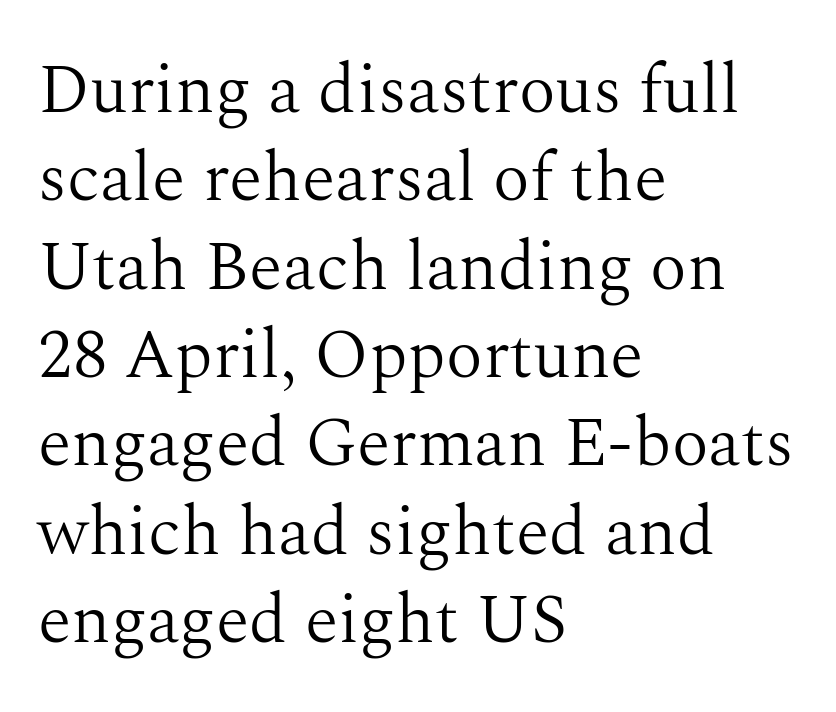
{"serif": "yes", "italic": "no", "bold": "no", "weight": "light", "width": "normal", "stroke_contrast": "medium", "x_height": "medium", "monospaced": "no", "underline": "no", "align": "left", "line_spacing": "normal", "line_spacing_ratio": 1.28, "letter_spacing": "normal", "letter_spacing_em": 0.0, "glyph_px": 69}
